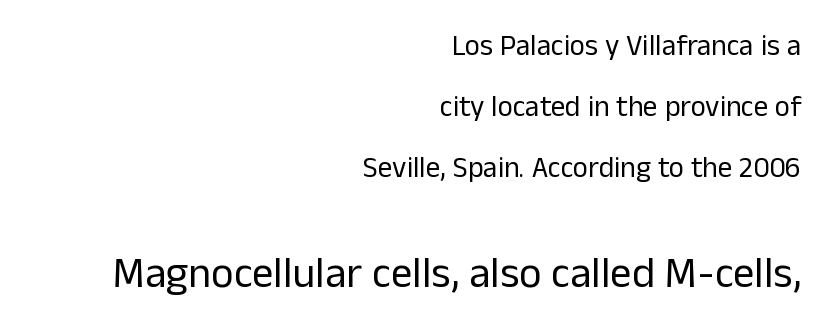
Q: Is the text bold? A: No.
Q: Is the text italic (slanted)? A: No, it is upright.
Q: Is the typeface a serif or a sans-serif typeface? A: Sans-serif.
Q: Is the text underlined? A: No.
Q: How is the paragraph aligned? A: Right-aligned.
Q: Is the spacing between letters normal or unusually wide? A: Normal.
Q: Is the spacing between lines tight, normal or loose? A: Loose.
Q: Which block of text is set in a larger size, the first (top) or the second (bottom)? A: The second (bottom) one.
Q: Width (condensed, normal, or wide)? A: Normal.
Q: Stroke contrast? A: Low.
Q: x-height? A: Medium.
Q: Monospaced? A: No.
